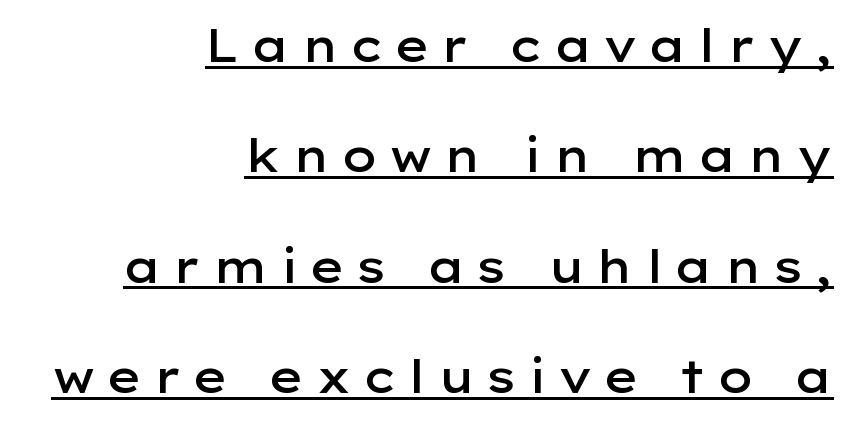
{"serif": "no", "italic": "no", "bold": "semi", "weight": "semibold", "width": "wide", "stroke_contrast": "low", "x_height": "medium", "monospaced": "no", "underline": "yes", "align": "right", "line_spacing": "loose", "line_spacing_ratio": 2.4, "letter_spacing": "wide", "letter_spacing_em": 0.23, "glyph_px": 46}
